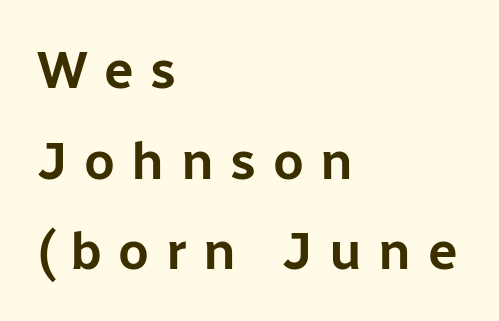
Any mark beneath the type? The region is blank. You can tell from the bare stems that sans-serif type was used. Here the glyphs are tracked loosely, breaking word shapes into spaced letters. The lettering stays uniformly vertical, giving the passage a roman look. A student would call this left alignment; a typographer would say flush left, rag right. Do the characters align in a grid? No, the font is proportional.
